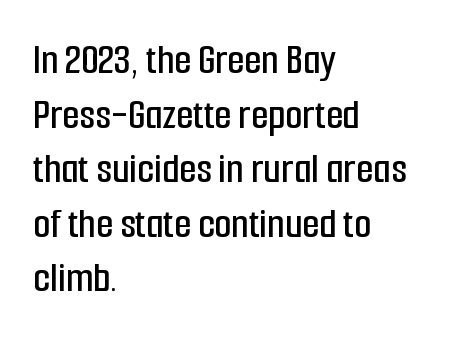
You can tell from the bare stems that sans-serif type was used. Visually the block forms a straight wall on the left and a jagged coastline on the right. Posture: vertical. The letters advance in unequal steps, a hallmark of proportional type. Quick note: underline off.
